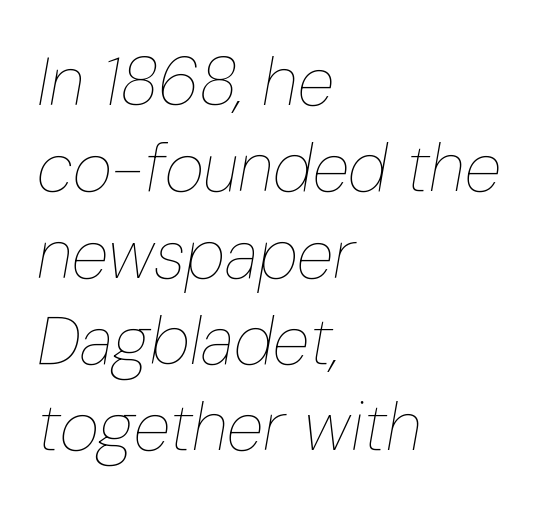
The image shows 68 px thin, condensed type, italic (leaning right); set left-aligned, normal line spacing (1.27x), normal letter spacing, not underlined; low stroke contrast and a medium x-height.
